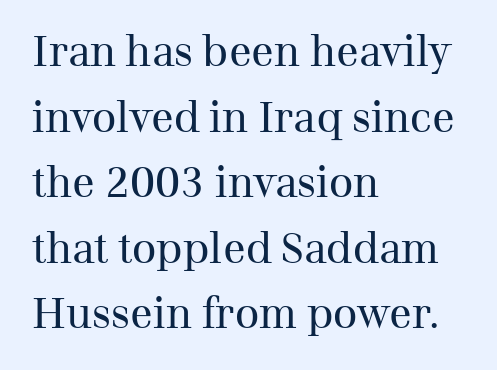
Q: Is the text bold? A: No.
Q: Is the text italic (slanted)? A: No, it is upright.
Q: Is the typeface a serif or a sans-serif typeface? A: Serif.
Q: Is the text underlined? A: No.
Q: How is the paragraph aligned? A: Left-aligned.
Q: Is the spacing between letters normal or unusually wide? A: Normal.
Q: Is the spacing between lines tight, normal or loose? A: Normal.
Q: Width (condensed, normal, or wide)? A: Normal.
Q: Stroke contrast? A: Medium.
Q: x-height? A: Medium.
Q: Monospaced? A: No.
